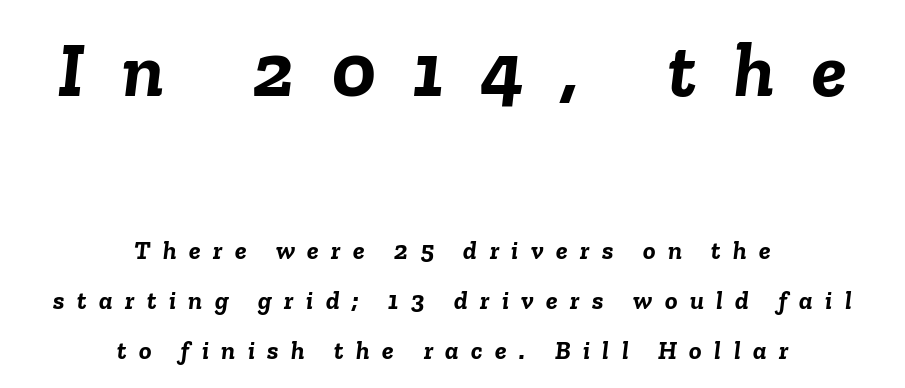
{"italic": "yes", "lean": "right", "slant_degrees": 6, "bold": "yes", "weight": "semibold", "width": "normal", "stroke_contrast": "low", "x_height": "medium", "monospaced": "no", "underline": "no", "align": "center", "line_spacing": "loose", "line_spacing_ratio": 1.92, "letter_spacing": "wide", "letter_spacing_em": 0.48, "larger_block": "first", "size_ratio": 3.0, "glyph_px": 78}
